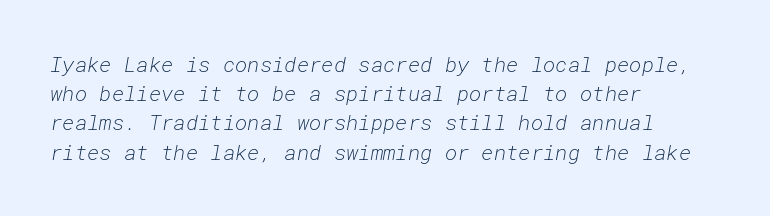
{"italic": "yes", "lean": "right", "slant_degrees": 10, "bold": "no", "underline": "no", "align": "left", "line_spacing": "normal", "line_spacing_ratio": 1.39, "letter_spacing": "normal", "letter_spacing_em": 0.0, "glyph_px": 21}
